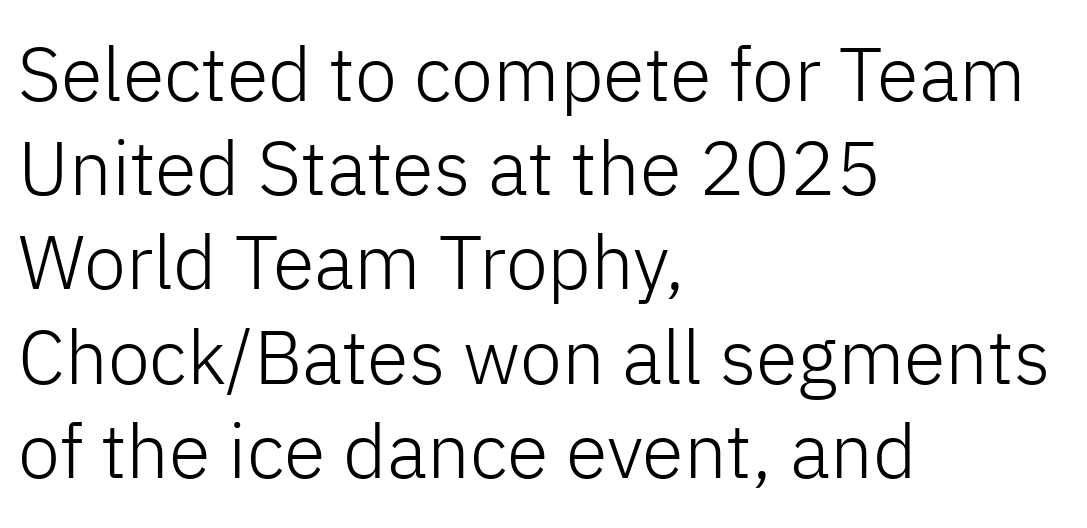
Q: Is the text bold? A: No.
Q: Is the text italic (slanted)? A: No, it is upright.
Q: Is the typeface a serif or a sans-serif typeface? A: Sans-serif.
Q: Is the text underlined? A: No.
Q: How is the paragraph aligned? A: Left-aligned.
Q: Is the spacing between letters normal or unusually wide? A: Normal.
Q: Width (condensed, normal, or wide)? A: Normal.
Q: Stroke contrast? A: Low.
Q: x-height? A: Medium.
Q: Monospaced? A: No.
